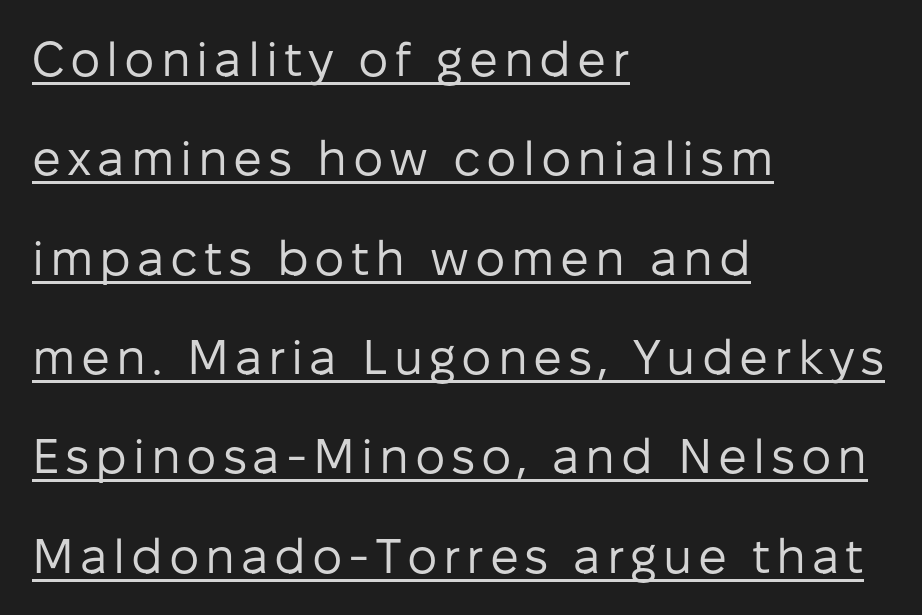
{"serif": "no", "italic": "no", "bold": "no", "weight": "regular", "width": "normal", "stroke_contrast": "low", "x_height": "medium", "monospaced": "no", "underline": "yes", "align": "left", "line_spacing": "loose", "line_spacing_ratio": 2.07, "glyph_px": 48}
